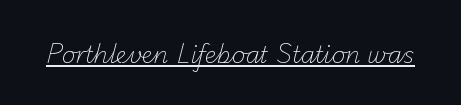
Q: Is the text bold? A: No.
Q: Is the text underlined? A: Yes.
Q: Is the spacing between letters normal or unusually wide? A: Normal.
